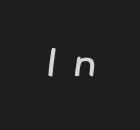
The text was rendered using a sans face with plain stroke endings. Honestly, there is no underline to notice here at all. Spacing verdict: proportional, widths tailored to each character. Words appear elongated and porous because spacing is wide. The typesetting does not lean heavy: it is not bold.
